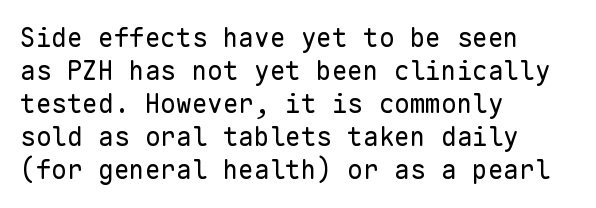
Q: Is the text bold? A: No.
Q: Is the text italic (slanted)? A: No, it is upright.
Q: Is the text underlined? A: No.
Q: How is the paragraph aligned? A: Left-aligned.
Q: Is the spacing between letters normal or unusually wide? A: Normal.
Q: Is the spacing between lines tight, normal or loose? A: Normal.
